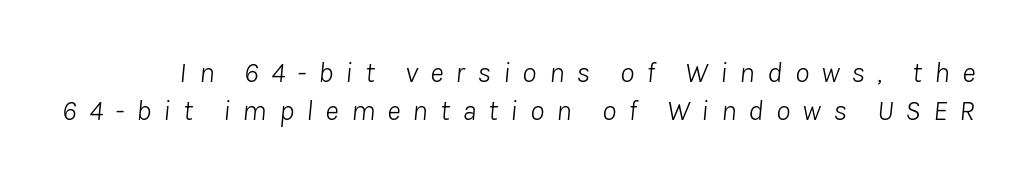
Proportional: the letters do not fall into vertical columns. Observe the wide spacing: letters keep a clear distance from each other. A light-to-regular cut is what we see here. If you measured baseline to baseline, you'd find a middling distance.
